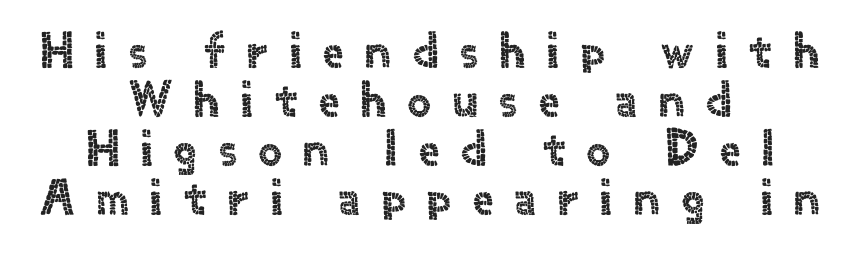
This sample has the flowing, uneven cadence of proportional lettering. In CSS terms this would be text-align: center. Has an underline been added? It has not. The letters stand straight up with perfectly vertical stems. Baseline-to-baseline distance is barely more than the letter height.
